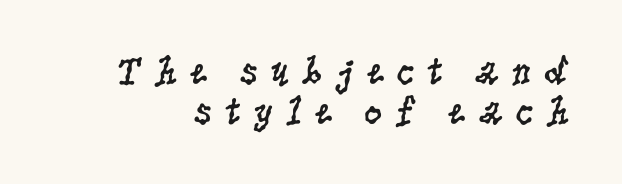
The image shows 40 px regular-weight, condensed serif type; set tight line spacing (1.0x), unusually wide letter spacing (+0.28 em), not underlined; low stroke contrast and a large x-height.
